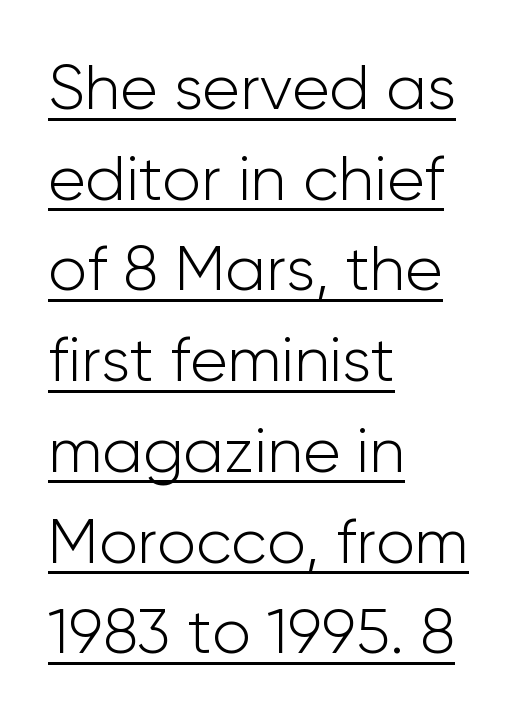
The image shows 63 px light sans-serif type, upright; set left-aligned, normal line spacing (1.44x), normal letter spacing, underlined; low stroke contrast and a medium x-height.
